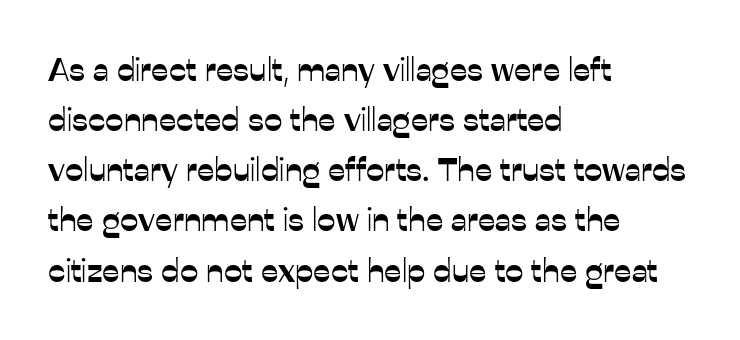
No word sits above an underline. Tall strokes in this sample are plumb rather than angled. Do the characters align in a grid? No, the font is proportional. Serifs: no, the terminals of the letterforms are clean.
